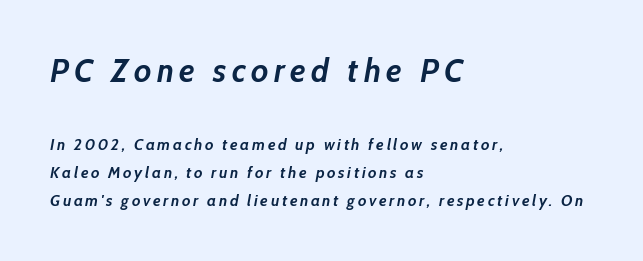
Spacing verdict: proportional, widths tailored to each character. The upper block of text is set noticeably larger than the block beneath it. How heavy is the stroke? Heavy — this is a bold. The passage is arranged the way most books set body copy — flush left. Posture: slanted.
